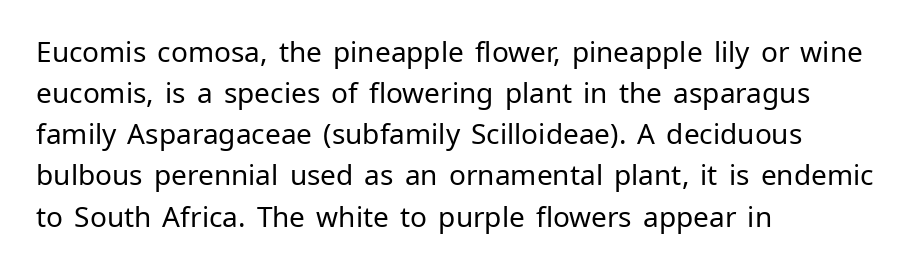
Q: Is the text bold? A: No.
Q: Is the text italic (slanted)? A: No, it is upright.
Q: Is the typeface a serif or a sans-serif typeface? A: Sans-serif.
Q: Is the text underlined? A: No.
Q: How is the paragraph aligned? A: Left-aligned.
Q: Is the spacing between letters normal or unusually wide? A: Normal.
Q: Is the spacing between lines tight, normal or loose? A: Normal.
Q: Width (condensed, normal, or wide)? A: Normal.
Q: Stroke contrast? A: Low.
Q: x-height? A: Medium.
Q: Monospaced? A: No.
